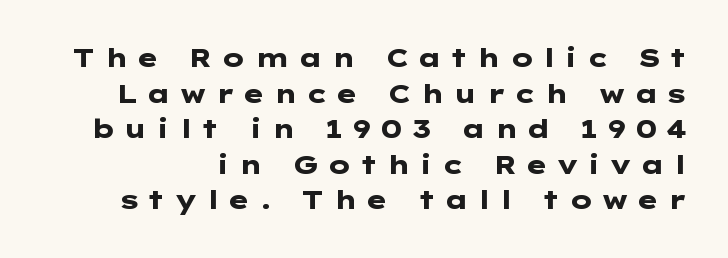
Lines of text with bare space underneath. Heavy-handed strokes throughout: this text is bold. This rendering widens character spacing well past its baseline value. No italicization has been applied; the sample stays upright. This block has exactly the height ordinary leading produces.
